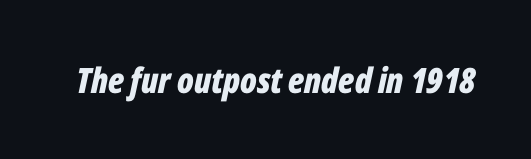
Clear beneath every line of the passage. Spacing verdict: proportional, widths tailored to each character. There is no visible air inserted between adjacent glyphs. Every letter is thick-stroked: bold, no question.
